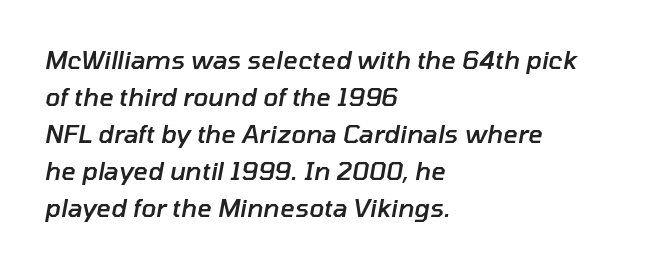
Q: Is the text bold? A: Semi-bold.
Q: Is the text italic (slanted)? A: Yes, it leans right by about 10 degrees.
Q: Is the text underlined? A: No.
Q: How is the paragraph aligned? A: Left-aligned.
Q: Is the spacing between letters normal or unusually wide? A: Normal.
Q: Is the spacing between lines tight, normal or loose? A: Normal.
